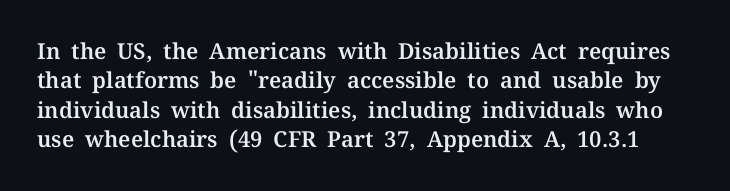
Q: Is the text italic (slanted)? A: No, it is upright.
Q: Is the text underlined? A: No.
Q: Is the spacing between letters normal or unusually wide? A: Normal.
Q: Is the spacing between lines tight, normal or loose? A: Normal.
